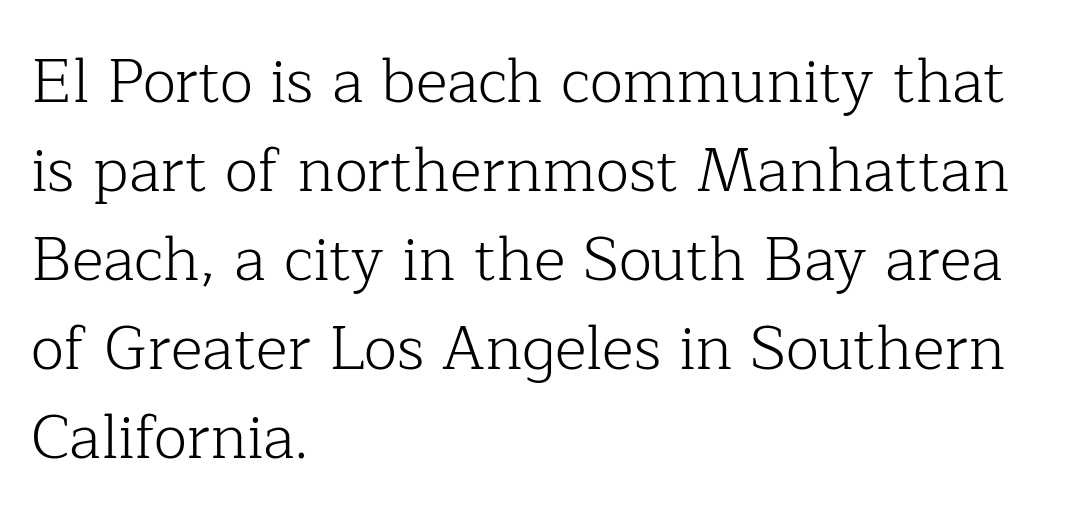
Q: Is the text bold? A: No.
Q: Is the text italic (slanted)? A: No, it is upright.
Q: Is the typeface a serif or a sans-serif typeface? A: Serif.
Q: Is the text underlined? A: No.
Q: How is the paragraph aligned? A: Left-aligned.
Q: Is the spacing between letters normal or unusually wide? A: Normal.
Q: Is the spacing between lines tight, normal or loose? A: Normal.
Q: Width (condensed, normal, or wide)? A: Normal.
Q: Stroke contrast? A: Low.
Q: x-height? A: Medium.
Q: Monospaced? A: No.
